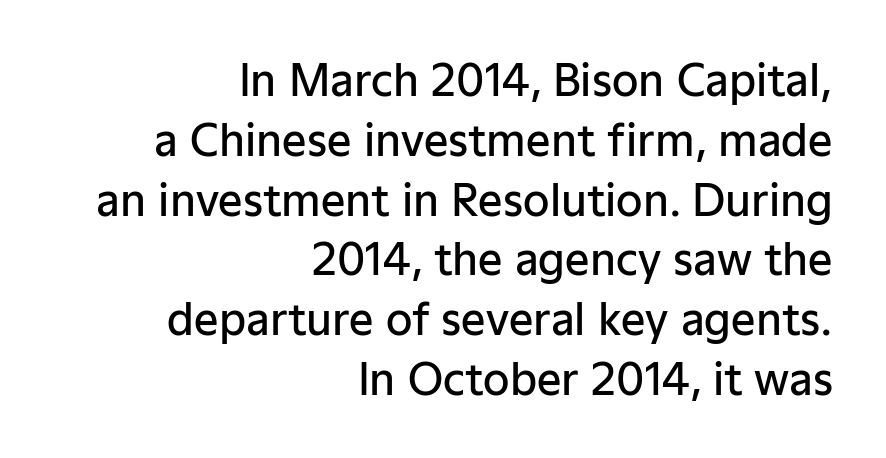
Q: Is the text bold? A: Semi-bold.
Q: Is the text italic (slanted)? A: No, it is upright.
Q: Is the typeface a serif or a sans-serif typeface? A: Sans-serif.
Q: Is the text underlined? A: No.
Q: How is the paragraph aligned? A: Right-aligned.
Q: Is the spacing between letters normal or unusually wide? A: Normal.
Q: Is the spacing between lines tight, normal or loose? A: Normal.
Q: Width (condensed, normal, or wide)? A: Normal.
Q: Stroke contrast? A: Low.
Q: x-height? A: Medium.
Q: Monospaced? A: No.
